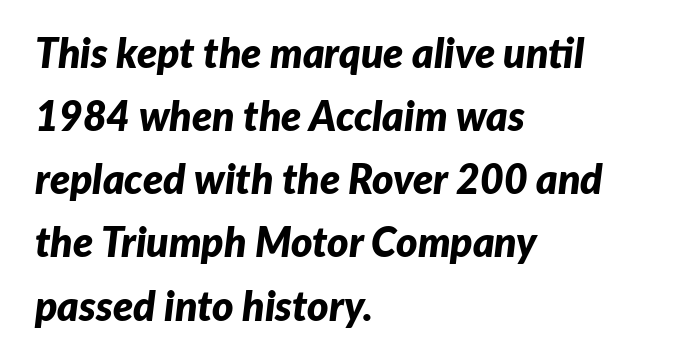
The passage shown has conventional tracking throughout. The passage shown stacks its lines at a standard gap. Leftover space on each line is placed entirely after the last word. Summary of weight: heavy, a full bold.
